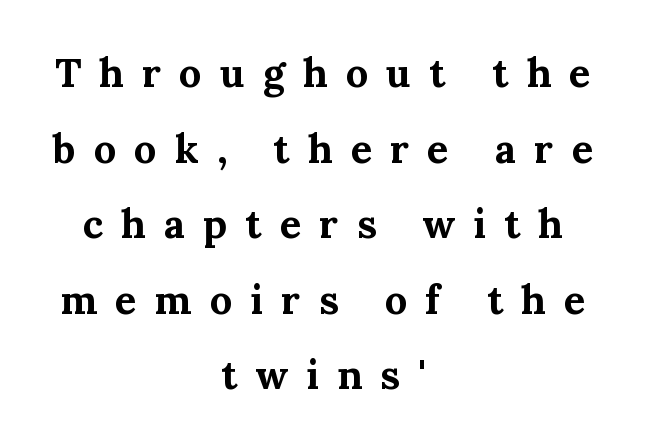
The image shows 40 px bold serif type, upright; set centered, line spacing 1.89x, unusually wide letter spacing (+0.45 em), not underlined; medium stroke contrast and a medium x-height.
